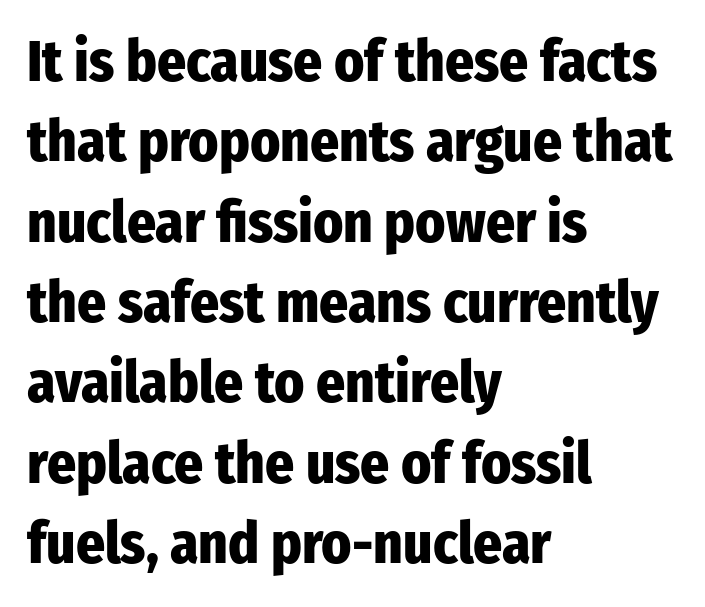
The image shows 57 px heavy, condensed sans-serif type, upright; set left-aligned, normal line spacing (1.41x), normal letter spacing, not underlined; low stroke contrast and a medium x-height.
